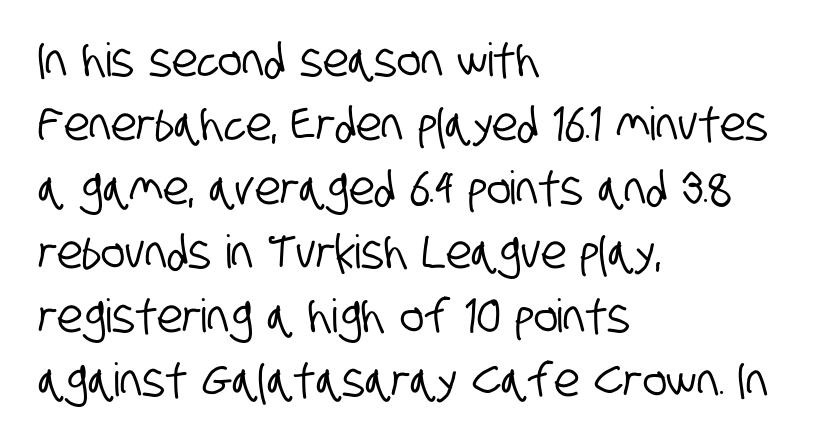
Q: Is the typeface a serif or a sans-serif typeface? A: Sans-serif.
Q: Is the text underlined? A: No.
Q: How is the paragraph aligned? A: Left-aligned.
Q: Is the spacing between letters normal or unusually wide? A: Normal.
Q: Is the spacing between lines tight, normal or loose? A: Normal.
Q: Width (condensed, normal, or wide)? A: Condensed.
Q: Stroke contrast? A: Low.
Q: x-height? A: Large.
Q: Monospaced? A: No.
